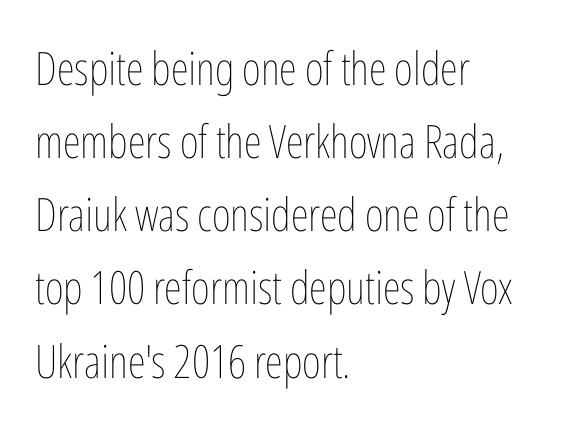
Q: Is the text bold? A: No.
Q: Is the text italic (slanted)? A: No, it is upright.
Q: Is the text underlined? A: No.
Q: How is the paragraph aligned? A: Left-aligned.
Q: Is the spacing between letters normal or unusually wide? A: Normal.
Q: Is the spacing between lines tight, normal or loose? A: Normal.
Q: Width (condensed, normal, or wide)? A: Condensed.
Q: Stroke contrast? A: Low.
Q: x-height? A: Medium.
Q: Monospaced? A: No.
